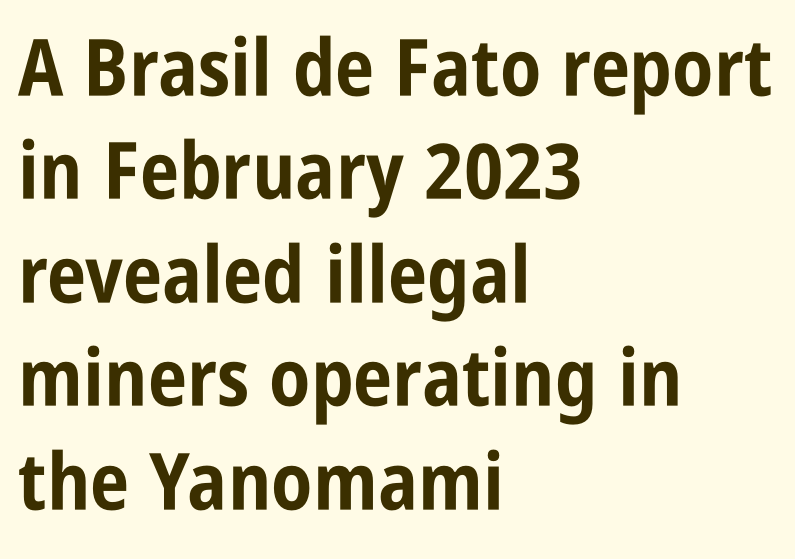
{"serif": "no", "italic": "no", "bold": "yes", "weight": "bold", "width": "condensed", "stroke_contrast": "low", "x_height": "large", "monospaced": "no", "underline": "no", "align": "left", "line_spacing": "normal", "line_spacing_ratio": 1.31, "letter_spacing": "normal", "letter_spacing_em": 0.0, "glyph_px": 79}
